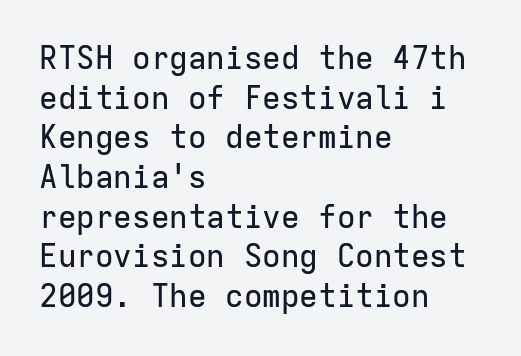
The image shows 31 px sans-serif type, upright, monospaced; set left-aligned, normal line spacing (1.28x), normal letter spacing, not underlined; low stroke contrast and a medium x-height.
